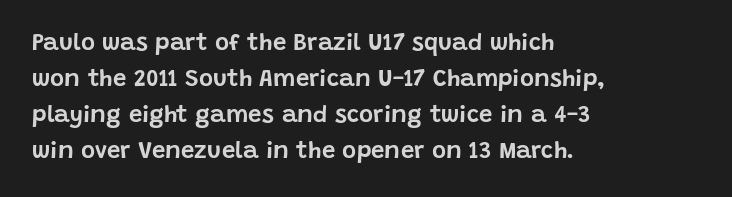
You can tell it's not italic because the verticals are truly vertical. Whoever set this chose a conventional vertical rhythm. The line texture is even and compact thanks to regular tracking. Each row of text sits above clean, open space.
